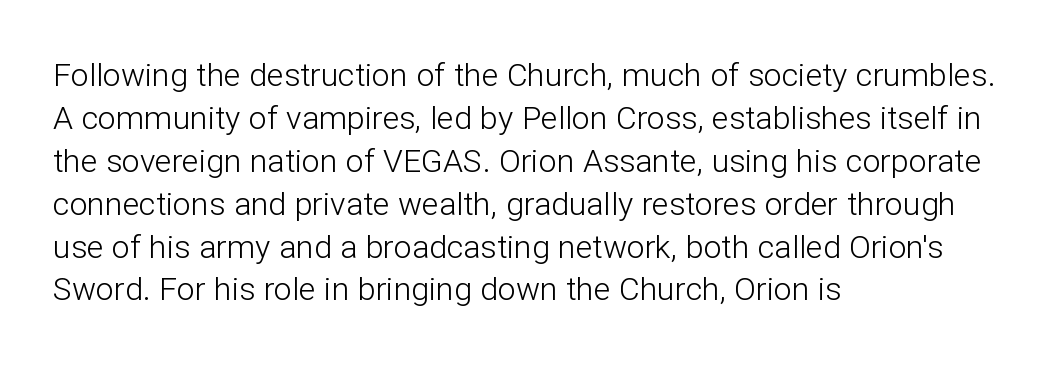
The image shows 32 px light sans-serif type, upright; set left-aligned, normal line spacing (1.34x), normal letter spacing, not underlined; low stroke contrast and a medium x-height.
